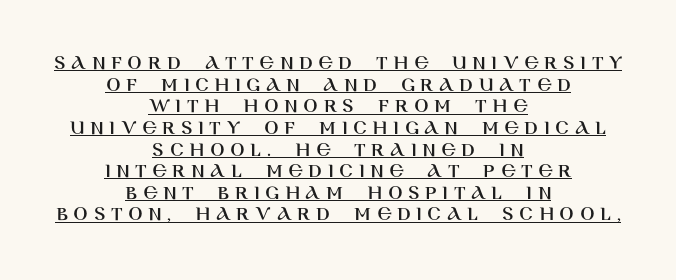
Is the block centered? Yes — each line is placed symmetrically about the middle. What's the leading like? Squeezed, with rows nearly overlapping. Caption: expanded tracking, letters set apart. Compared with undecorated copy, this sample adds a rule below the words. Characters remain perfectly vertical along every line.
